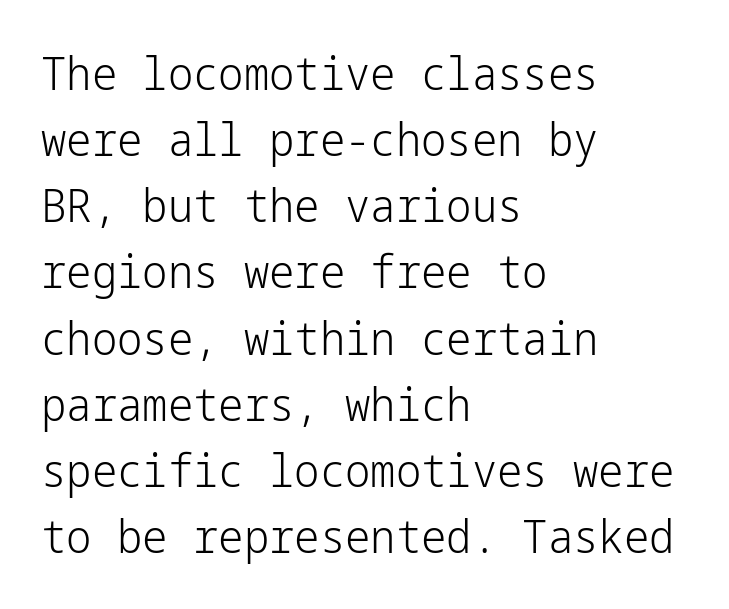
{"serif": "no", "italic": "no", "bold": "no", "weight": "light", "width": "normal", "stroke_contrast": "low", "x_height": "medium", "underline": "no", "align": "left", "line_spacing": "normal", "line_spacing_ratio": 1.47, "letter_spacing": "normal", "letter_spacing_em": 0.0, "glyph_px": 45}
